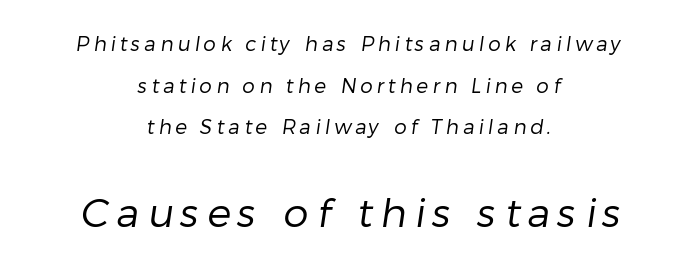
Q: Is the text bold? A: No.
Q: Is the typeface a serif or a sans-serif typeface? A: Sans-serif.
Q: Is the text underlined? A: No.
Q: How is the paragraph aligned? A: Centered.
Q: Is the spacing between letters normal or unusually wide? A: Unusually wide.
Q: Is the spacing between lines tight, normal or loose? A: Loose.
Q: Which block of text is set in a larger size, the first (top) or the second (bottom)? A: The second (bottom) one.
Q: Width (condensed, normal, or wide)? A: Normal.
Q: Stroke contrast? A: Low.
Q: x-height? A: Medium.
Q: Monospaced? A: No.
